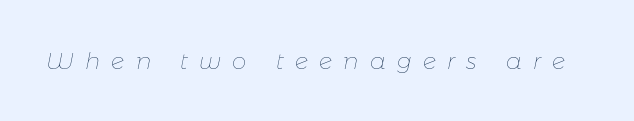
These lines have a slow, spaced-out rhythm from letter to letter. Weight class: somewhere from thin through regular. Anything drawn beneath the words? Only blank space. Observe the lean: these are italic letterforms.
